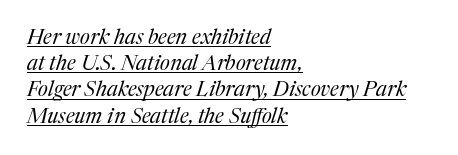
Q: Is the text bold? A: No.
Q: Is the text italic (slanted)? A: Yes, it leans right by about 17 degrees.
Q: Is the text underlined? A: Yes.
Q: How is the paragraph aligned? A: Left-aligned.
Q: Is the spacing between letters normal or unusually wide? A: Normal.
Q: Is the spacing between lines tight, normal or loose? A: Normal.
